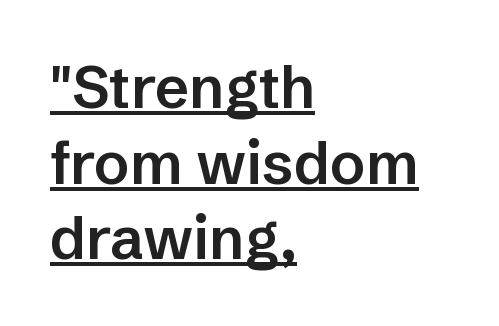
{"serif": "no", "italic": "no", "bold": "semi", "weight": "semibold", "width": "normal", "stroke_contrast": "low", "x_height": "medium", "monospaced": "no", "underline": "yes", "align": "left", "line_spacing": "normal", "line_spacing_ratio": 1.28, "letter_spacing": "normal", "letter_spacing_em": 0.0, "glyph_px": 59}
